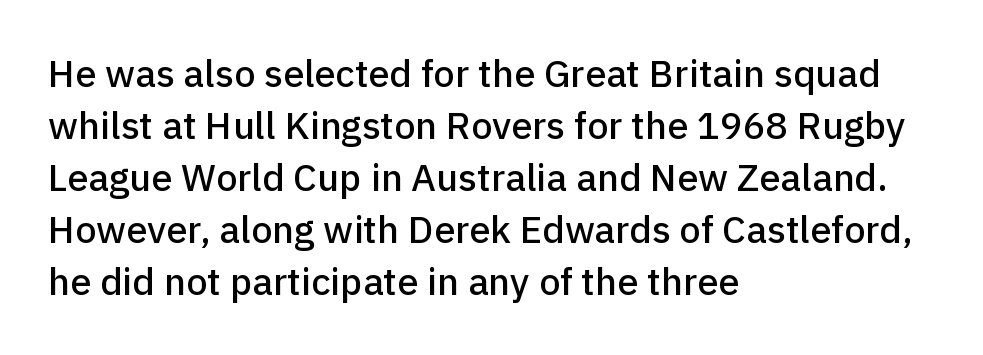
Q: Is the text italic (slanted)? A: No, it is upright.
Q: Is the typeface a serif or a sans-serif typeface? A: Sans-serif.
Q: Is the text underlined? A: No.
Q: How is the paragraph aligned? A: Left-aligned.
Q: Is the spacing between letters normal or unusually wide? A: Normal.
Q: Is the spacing between lines tight, normal or loose? A: Normal.
Q: Width (condensed, normal, or wide)? A: Normal.
Q: Stroke contrast? A: Low.
Q: x-height? A: Medium.
Q: Monospaced? A: No.
